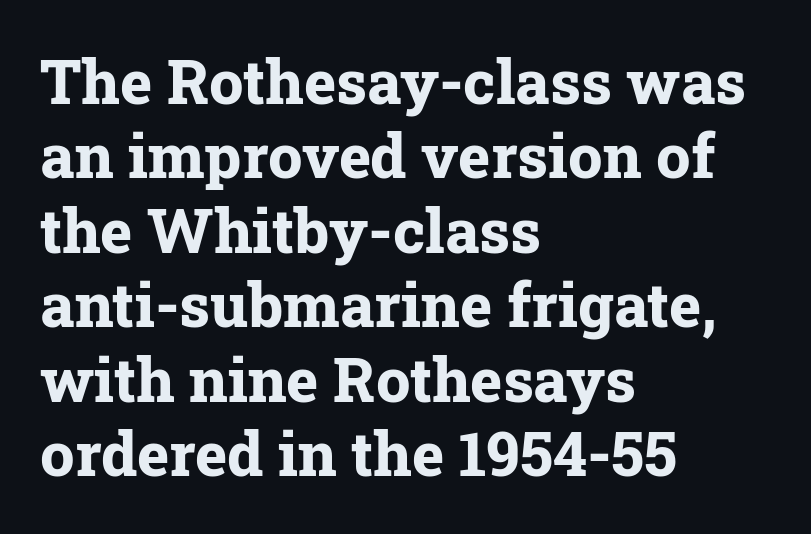
The image shows 61 px bold serif type, upright; set left-aligned, line spacing 1.22x, normal letter spacing, not underlined; low stroke contrast and a medium x-height.
